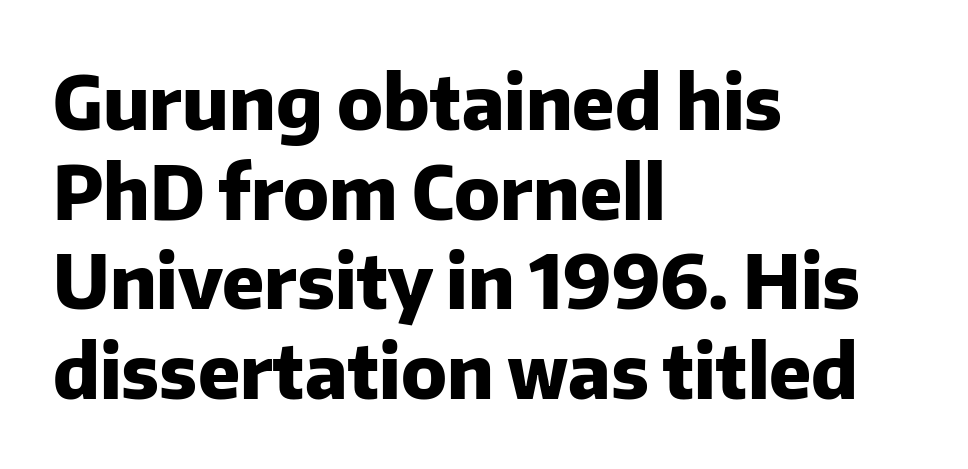
The line texture is even and compact thanks to regular tracking. Caption: multi-line text, flush left, ragged right. Character widths vary here, with narrow letters taking less room than wide ones. Underline: absent. Ascenders rise straight up at ninety degrees.
